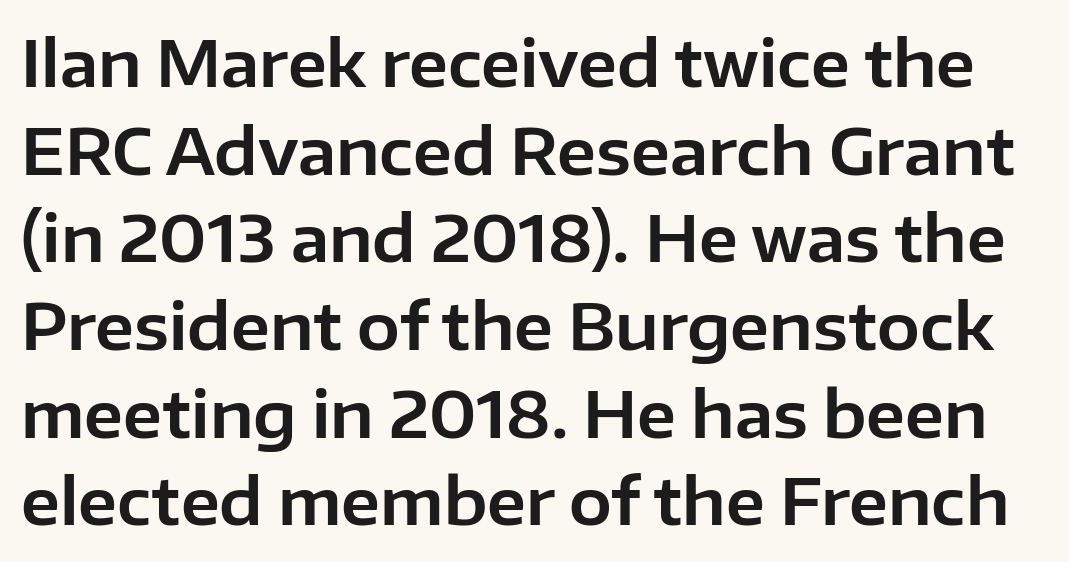
{"serif": "no", "italic": "no", "width": "normal", "stroke_contrast": "low", "x_height": "medium", "monospaced": "no", "underline": "no", "line_spacing": "normal", "line_spacing_ratio": 1.37, "letter_spacing": "normal", "letter_spacing_em": 0.0, "glyph_px": 64}
